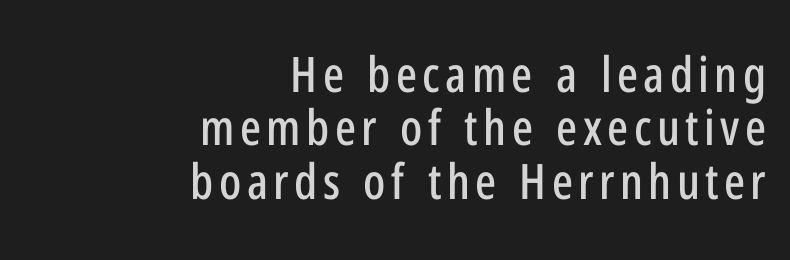
The image shows 49 px condensed sans-serif type, upright; set right-aligned, tight line spacing (1.09x), not underlined; low stroke contrast and a medium x-height.
